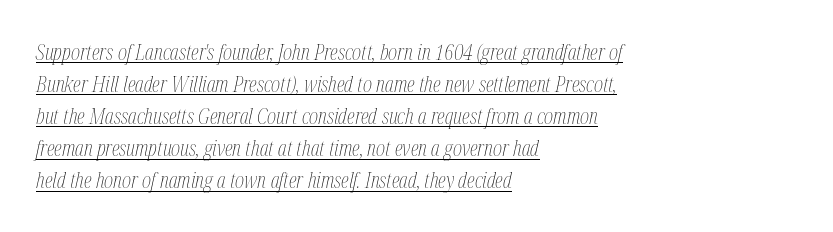
{"italic": "yes", "lean": "right", "slant_degrees": 12, "bold": "no", "underline": "yes", "align": "left", "line_spacing": "normal", "line_spacing_ratio": 1.46, "letter_spacing": "normal", "letter_spacing_em": 0.0, "glyph_px": 22}
